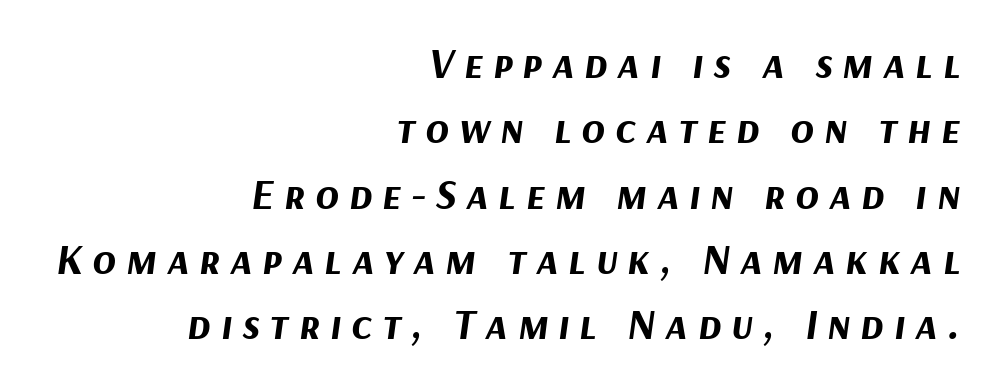
Letters rest on an invisible, unmarked baseline. The passage shown is typed in a proportional face where columns would drift. These lines were composed using italics. Inter-character spacing is expanded well beyond the font's built-in metrics. The rendering uses a bold face; every stroke is thick and dark. The lines in this sample share a right terminus and differ only in where they begin.
